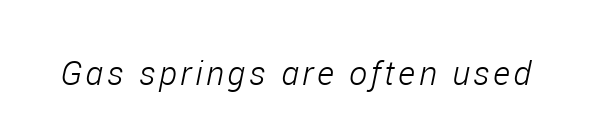
Q: Is the text bold? A: No.
Q: Is the text italic (slanted)? A: Yes, it leans right by about 11 degrees.
Q: Is the text underlined? A: No.
Q: Width (condensed, normal, or wide)? A: Condensed.
Q: Stroke contrast? A: Low.
Q: x-height? A: Medium.
Q: Monospaced? A: No.
